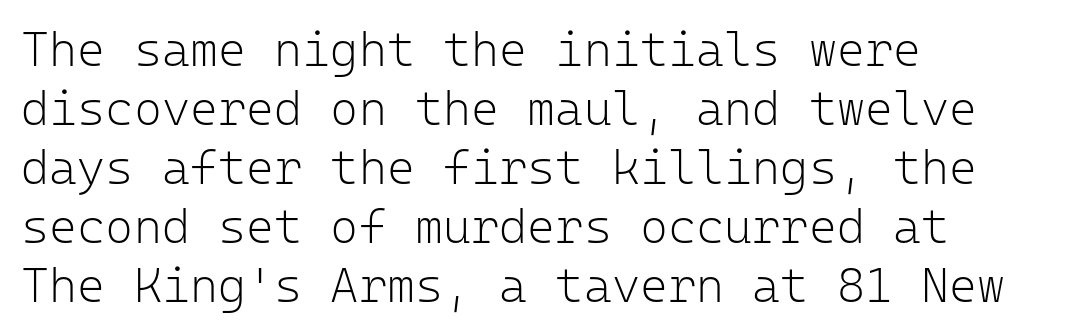
The image shows 48 px light sans-serif type, upright, monospaced; set left-aligned, line spacing 1.23x, normal letter spacing, not underlined; low stroke contrast and a medium x-height.
